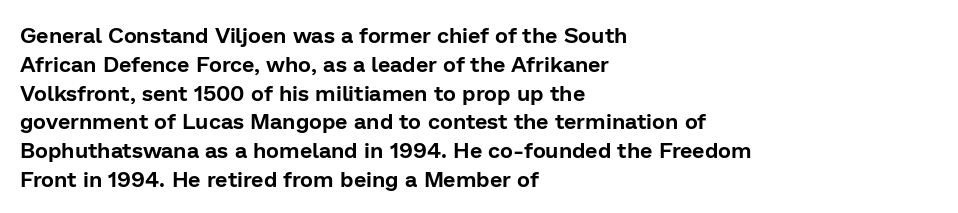
Descender tails drop into unmarked territory. Horizontal alignment here is leftward, the default for most running prose. Does extra space separate the letters? No, they use regular spacing. Upright lettering throughout. Evenly set lines give the paragraph a standard silhouette.
